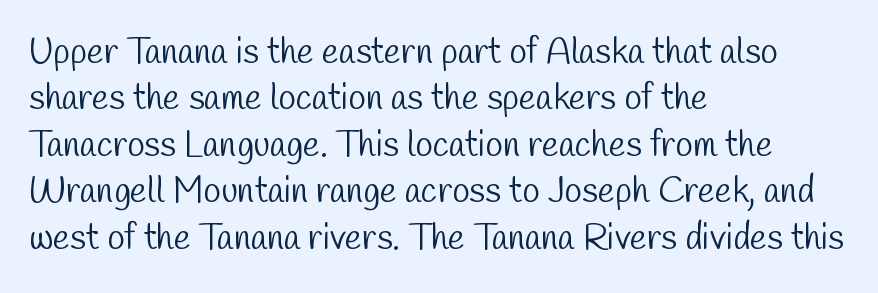
{"serif": "no", "bold": "no", "weight": "light", "width": "condensed", "stroke_contrast": "low", "x_height": "medium", "monospaced": "no", "underline": "no", "align": "left", "line_spacing": "normal", "line_spacing_ratio": 1.29, "letter_spacing": "normal", "letter_spacing_em": 0.0, "glyph_px": 36}
